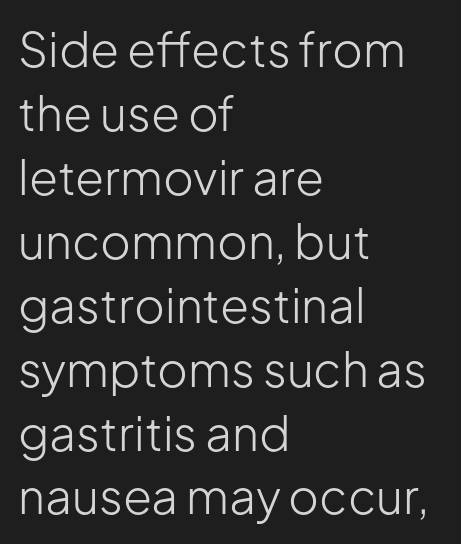
Q: Is the text bold? A: No.
Q: Is the text italic (slanted)? A: No, it is upright.
Q: Is the typeface a serif or a sans-serif typeface? A: Sans-serif.
Q: Is the text underlined? A: No.
Q: How is the paragraph aligned? A: Left-aligned.
Q: Is the spacing between letters normal or unusually wide? A: Normal.
Q: Is the spacing between lines tight, normal or loose? A: Normal.
Q: Width (condensed, normal, or wide)? A: Normal.
Q: Stroke contrast? A: Low.
Q: x-height? A: Medium.
Q: Monospaced? A: No.
